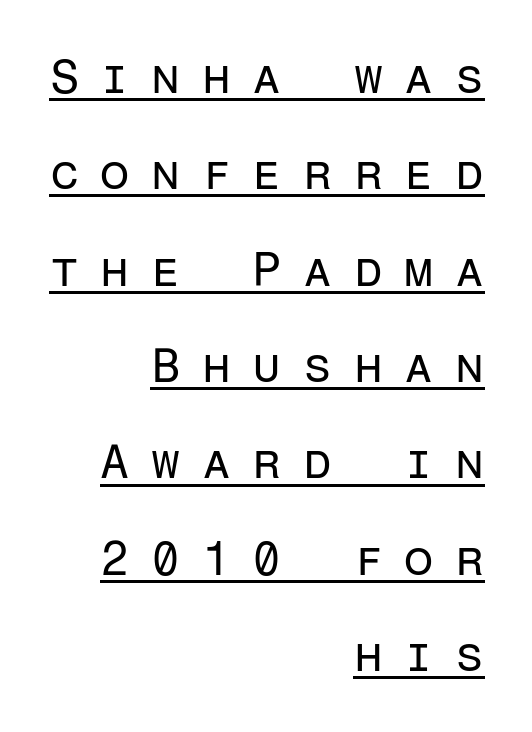
{"serif": "no", "italic": "no", "bold": "no", "weight": "regular", "width": "normal", "stroke_contrast": "low", "x_height": "medium", "monospaced": "yes", "underline": "yes", "align": "right", "line_spacing": "loose", "line_spacing_ratio": 2.05, "letter_spacing": "wide", "letter_spacing_em": 0.46, "glyph_px": 47}
